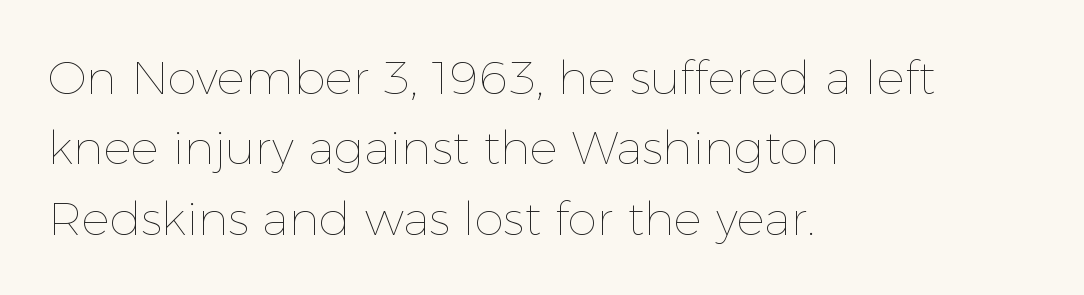
{"italic": "no", "bold": "no", "weight": "thin", "width": "normal", "x_height": "medium", "monospaced": "no", "underline": "no", "align": "left", "line_spacing": "normal", "line_spacing_ratio": 1.5, "letter_spacing": "normal", "letter_spacing_em": 0.0, "glyph_px": 47}
